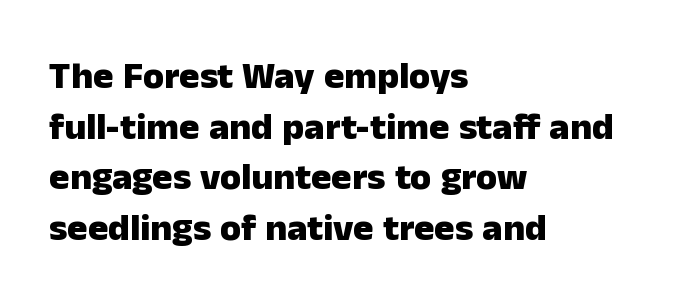
The image shows 38 px heavy sans-serif type, upright; set left-aligned, normal line spacing (1.33x), normal letter spacing, not underlined; low stroke contrast and a medium x-height.
